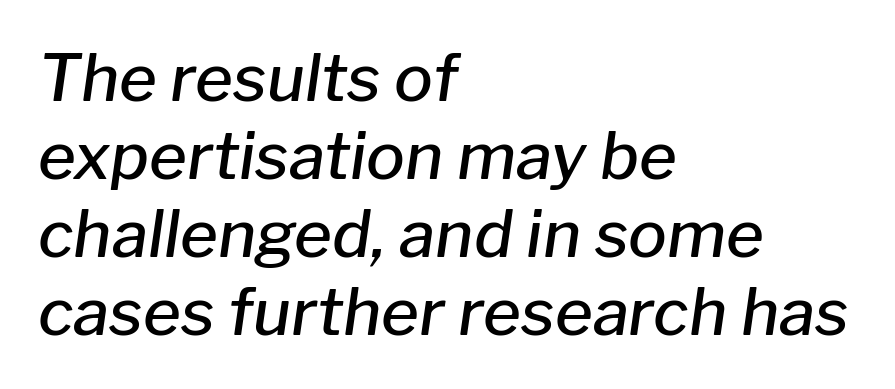
{"italic": "yes", "lean": "right", "slant_degrees": 8, "bold": "semi", "weight": "semibold", "width": "normal", "stroke_contrast": "low", "x_height": "medium", "monospaced": "no", "underline": "no", "align": "left", "line_spacing_ratio": 1.2, "letter_spacing": "normal", "letter_spacing_em": 0.0, "glyph_px": 65}
